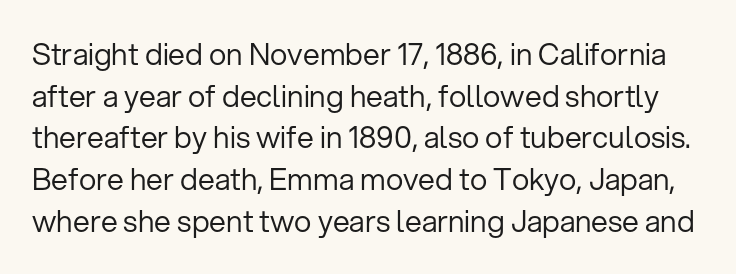
The image shows 30 px regular-weight sans-serif type, upright; set normal line spacing (1.39x), normal letter spacing, not underlined; low stroke contrast and a medium x-height.
